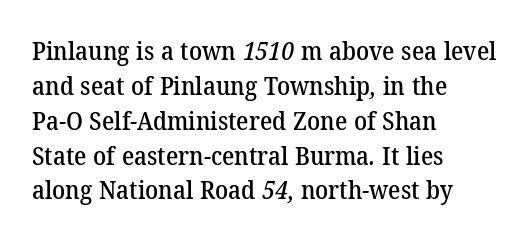
{"underline": "no", "align": "left", "line_spacing": "normal", "line_spacing_ratio": 1.34, "letter_spacing": "normal", "letter_spacing_em": 0.0, "glyph_px": 26}
